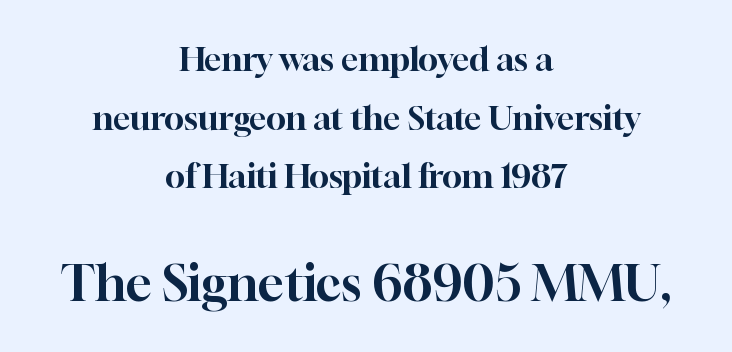
Q: Is the text italic (slanted)? A: No, it is upright.
Q: Is the typeface a serif or a sans-serif typeface? A: Serif.
Q: Is the text underlined? A: No.
Q: How is the paragraph aligned? A: Centered.
Q: Is the spacing between letters normal or unusually wide? A: Normal.
Q: Which block of text is set in a larger size, the first (top) or the second (bottom)? A: The second (bottom) one.
Q: Width (condensed, normal, or wide)? A: Normal.
Q: Stroke contrast? A: High.
Q: x-height? A: Medium.
Q: Monospaced? A: No.
